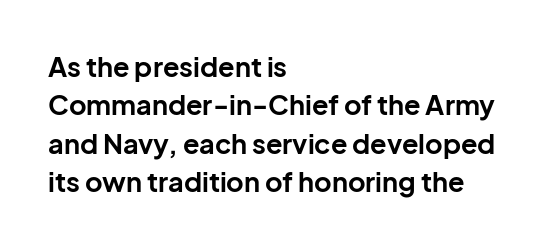
{"italic": "no", "bold": "yes", "underline": "no", "align": "left", "line_spacing": "normal", "line_spacing_ratio": 1.42, "letter_spacing": "normal", "letter_spacing_em": 0.0, "glyph_px": 27}
